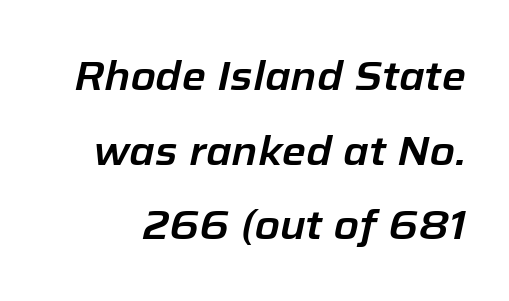
Q: Is the text italic (slanted)? A: Yes, it leans right by about 12 degrees.
Q: Is the text underlined? A: No.
Q: Is the spacing between letters normal or unusually wide? A: Normal.
Q: Width (condensed, normal, or wide)? A: Normal.
Q: Stroke contrast? A: Low.
Q: x-height? A: Medium.
Q: Monospaced? A: No.
